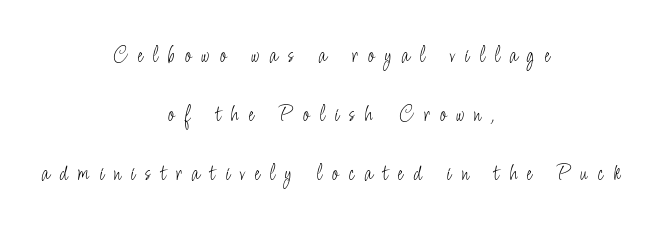
Honestly, there is no underline to notice here at all. Each line is balanced around a shared central axis. You could fit nearly another row in the gap between these rows. The type is letterspaced generously, with wide tracking. The weight tops out at a normal text grade.
